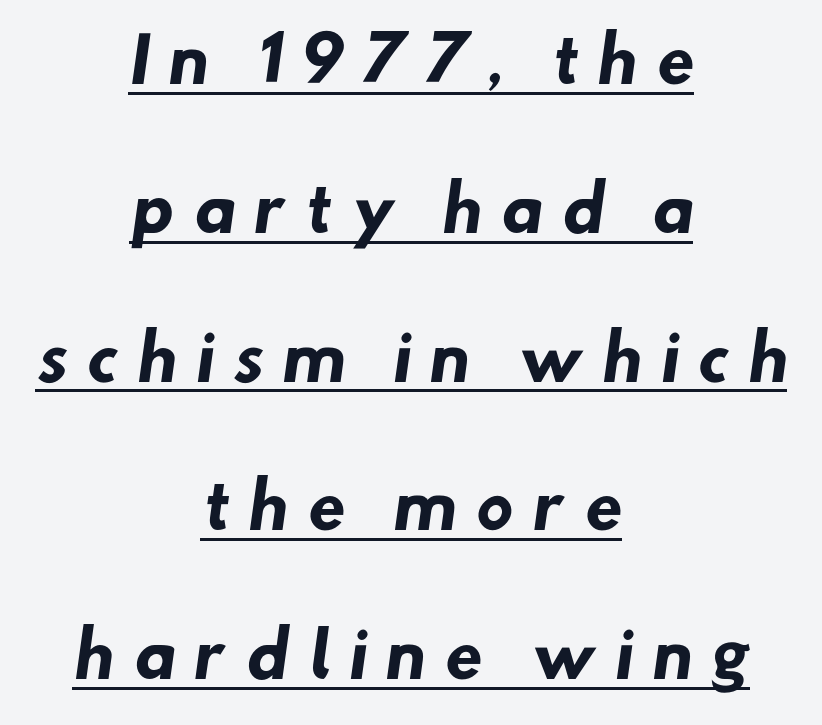
{"serif": "no", "bold": "yes", "weight": "heavy", "width": "normal", "stroke_contrast": "low", "x_height": "small", "monospaced": "no", "underline": "yes", "align": "center", "line_spacing": "loose", "line_spacing_ratio": 2.4, "letter_spacing": "wide", "letter_spacing_em": 0.29, "glyph_px": 62}
